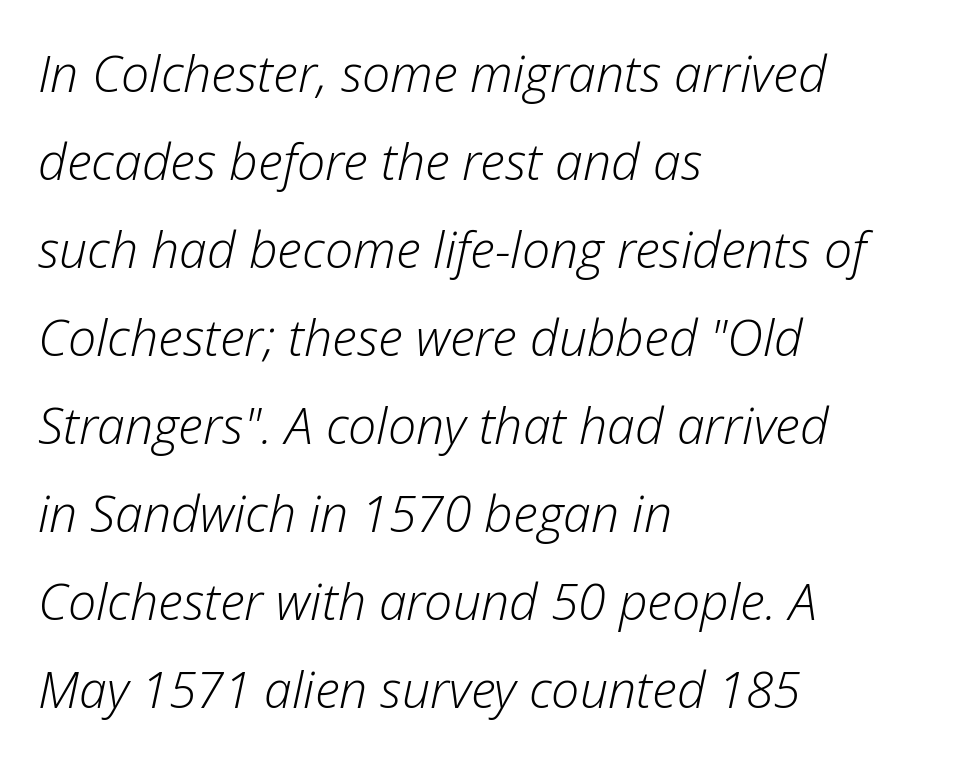
{"italic": "yes", "lean": "right", "slant_degrees": 12, "bold": "no", "weight": "light", "width": "normal", "stroke_contrast": "low", "x_height": "medium", "monospaced": "no", "underline": "no", "align": "left", "line_spacing_ratio": 1.76, "letter_spacing": "normal", "letter_spacing_em": 0.0, "glyph_px": 50}
